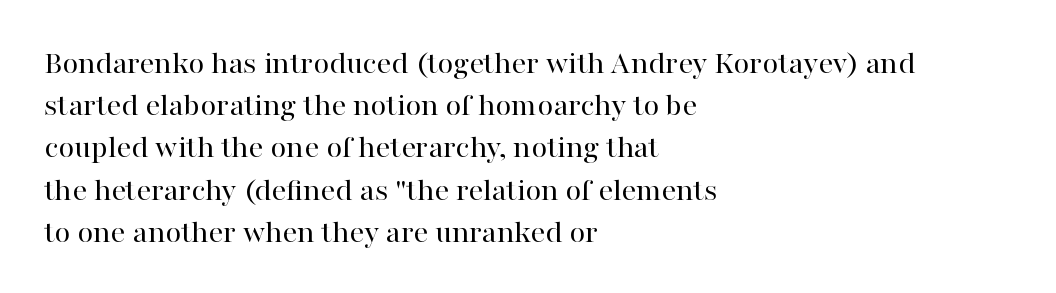
The image shows 33 px regular-weight serif type, upright; set left-aligned, normal line spacing (1.28x), normal letter spacing, not underlined; high stroke contrast and a medium x-height.
